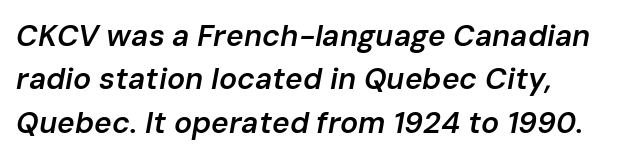
{"italic": "yes", "lean": "right", "slant_degrees": 10, "bold": "semi", "weight": "semibold", "width": "normal", "stroke_contrast": "low", "x_height": "medium", "monospaced": "no", "underline": "no", "align": "left", "line_spacing": "normal", "line_spacing_ratio": 1.45, "letter_spacing": "normal", "letter_spacing_em": 0.0, "glyph_px": 30}
